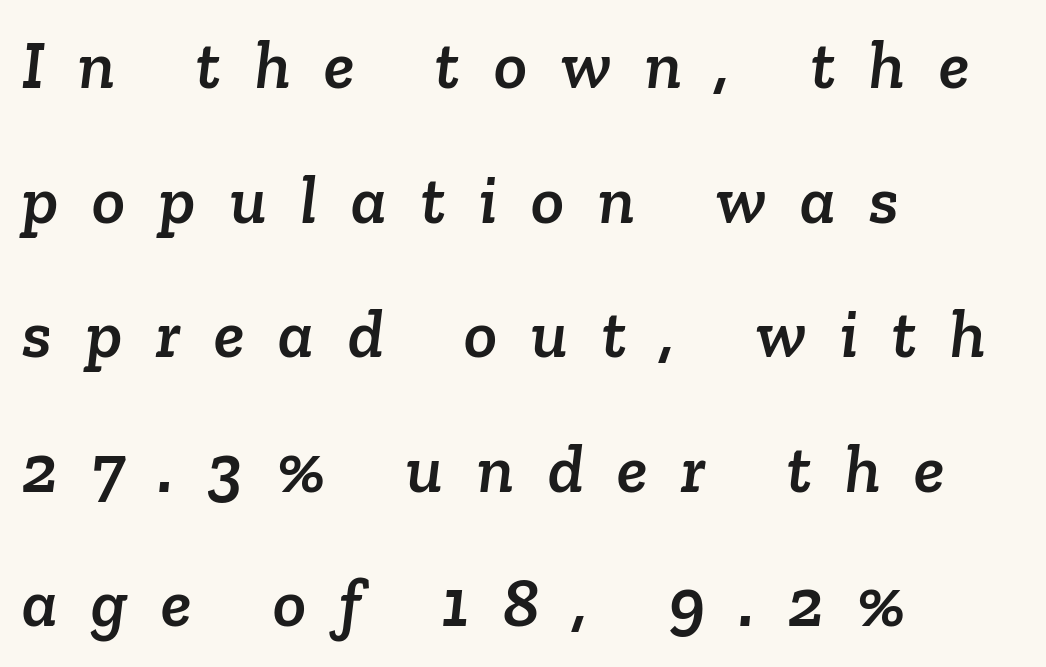
Serif or sans? Serif — the stroke terminals have little feet. The ragged edge is on the right, which tells us the setting is flush left. The face used here is rendered with a markedly widened letterfit. The line-height multiplier appears high, well above default.
